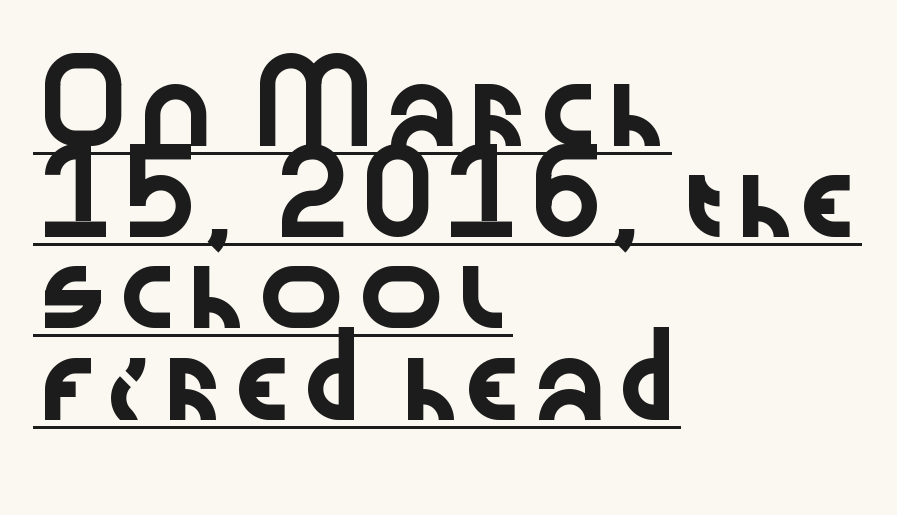
The lettering is marked with a stroke running underneath it. The typeface chosen for these lines omits serifs. Notice how the passage keeps a crisp vertical edge on the left only. Varying glyph widths throughout — classic text-font behaviour.
